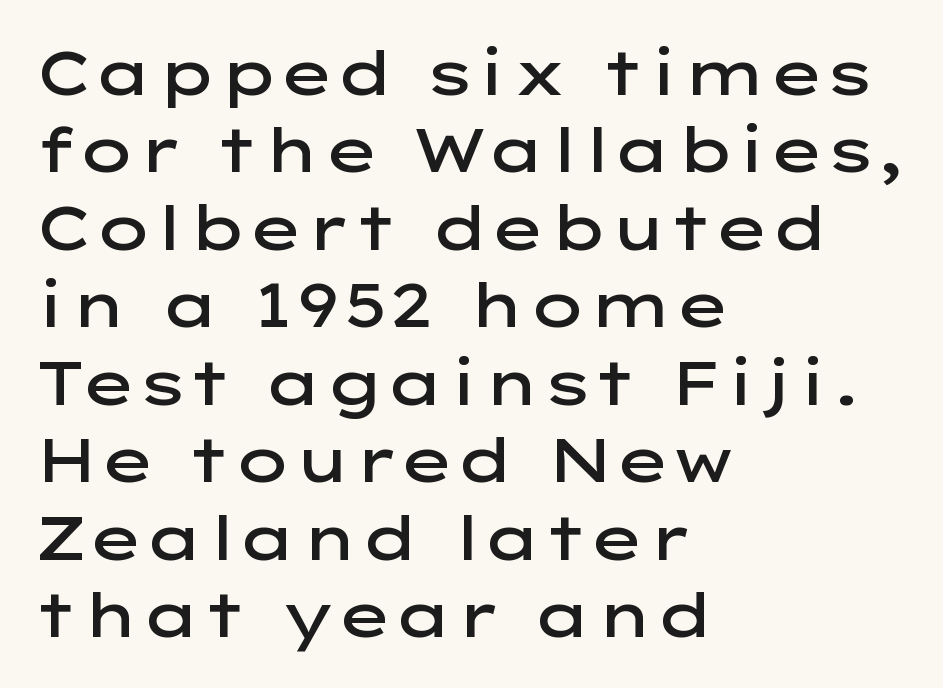
Q: Is the text bold? A: Semi-bold.
Q: Is the text italic (slanted)? A: No, it is upright.
Q: Is the typeface a serif or a sans-serif typeface? A: Sans-serif.
Q: Is the text underlined? A: No.
Q: How is the paragraph aligned? A: Left-aligned.
Q: Is the spacing between letters normal or unusually wide? A: Normal.
Q: Is the spacing between lines tight, normal or loose? A: Normal.
Q: Width (condensed, normal, or wide)? A: Wide.
Q: Stroke contrast? A: Low.
Q: x-height? A: Medium.
Q: Monospaced? A: No.
